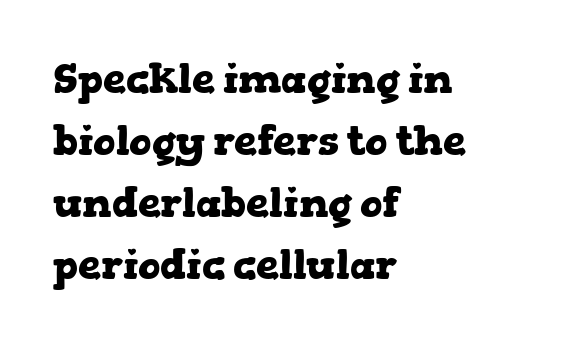
Style check: upright. The passage shown is typed in a proportional face where columns would drift. A typesetter would label this face a serif. The designer left line spacing at the default. Quick note: underline off. The type is set solid horizontally, with unmodified tracking.
